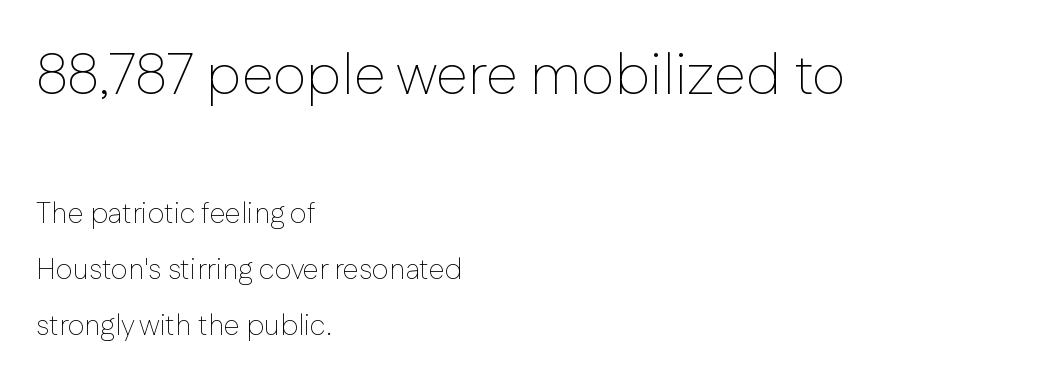
The cut favours lightness, reaching ordinary text weight at its darkest. In terms of leading, this rendering errs on the spacious side. The rag falls on the right side of this text block. Check where the strokes stop: nothing finishes them off — pure sans. The horizontal fit of the characters is conventional and even.
